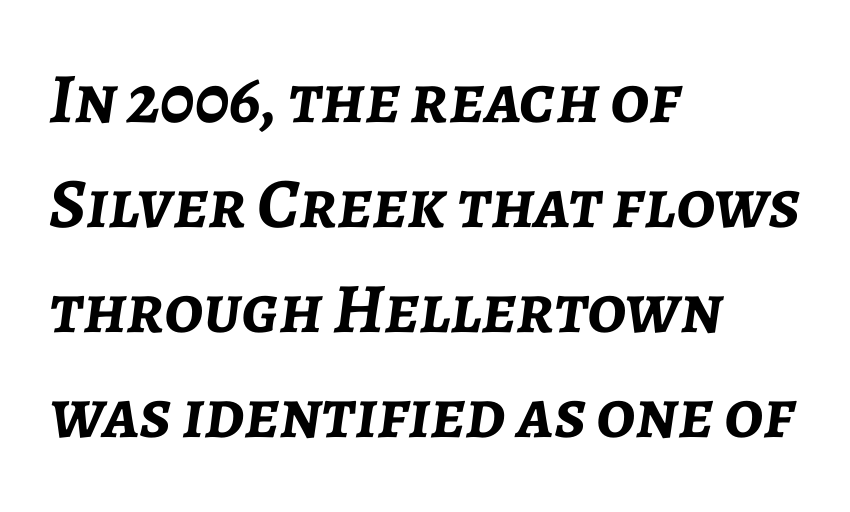
The image shows 71 px semibold type, italic (leaning right); set left-aligned, normal line spacing (1.48x), normal letter spacing, not underlined; low stroke contrast and a medium x-height.
